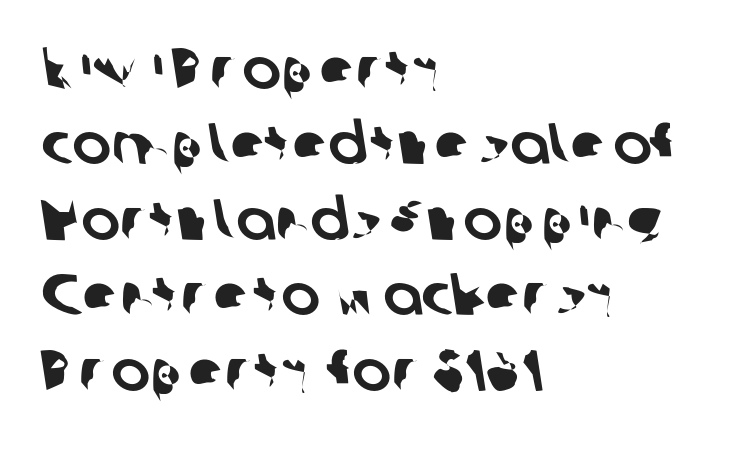
{"serif": "no", "width": "normal", "stroke_contrast": "low", "x_height": "medium", "monospaced": "no", "underline": "no", "align": "left", "line_spacing": "normal", "line_spacing_ratio": 1.3, "letter_spacing": "normal", "letter_spacing_em": 0.0, "glyph_px": 58}
